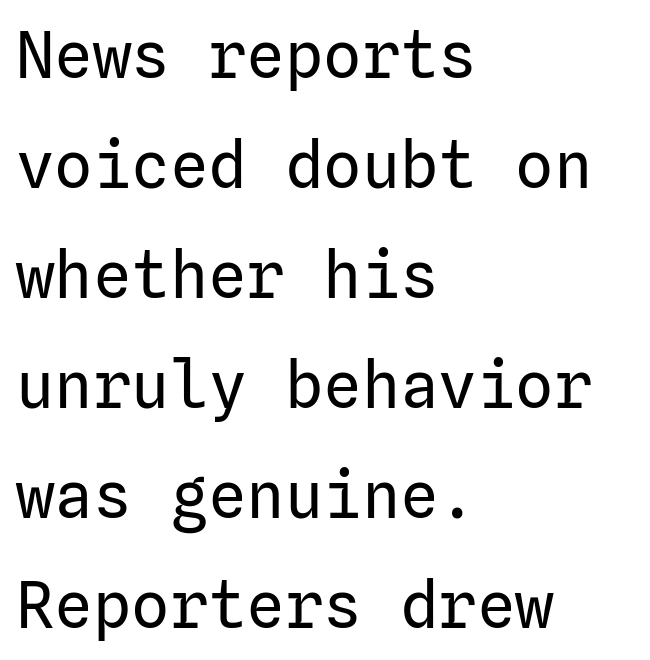
{"serif": "no", "italic": "no", "bold": "no", "weight": "regular", "width": "normal", "stroke_contrast": "low", "x_height": "medium", "underline": "no", "align": "left", "line_spacing_ratio": 1.72, "letter_spacing": "normal", "letter_spacing_em": 0.0, "glyph_px": 64}
